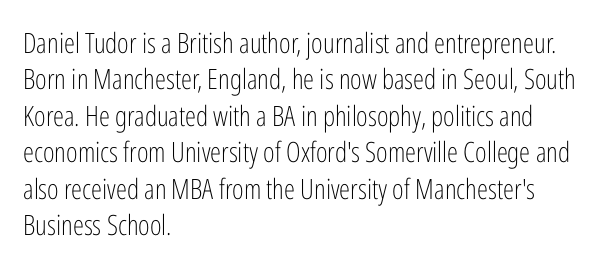
The image shows 28 px light, condensed sans-serif type, upright; set left-aligned, normal line spacing (1.3x), normal letter spacing, not underlined; low stroke contrast and a medium x-height.
